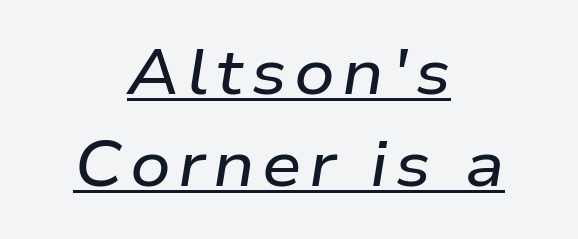
{"italic": "yes", "lean": "right", "slant_degrees": 9, "width": "wide", "stroke_contrast": "low", "x_height": "medium", "monospaced": "no", "underline": "yes", "align": "center", "line_spacing": "normal", "line_spacing_ratio": 1.46, "glyph_px": 63}
